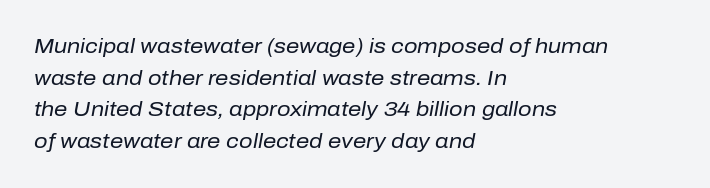
The image shows 21 px text type, italic (leaning right); set left-aligned, normal line spacing (1.51x), normal letter spacing, not underlined.
